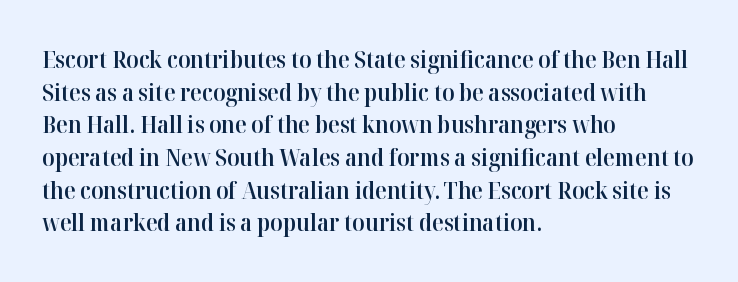
Q: Is the text bold? A: Semi-bold.
Q: Is the text italic (slanted)? A: No, it is upright.
Q: Is the text underlined? A: No.
Q: How is the paragraph aligned? A: Left-aligned.
Q: Is the spacing between letters normal or unusually wide? A: Normal.
Q: Is the spacing between lines tight, normal or loose? A: Normal.
